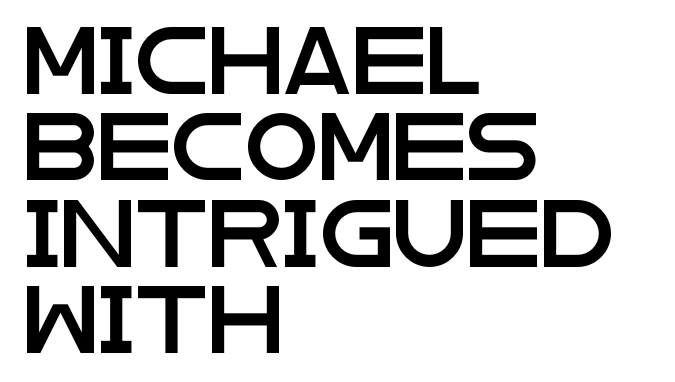
The image shows 67 px wide sans-serif type, upright; set left-aligned, normal line spacing (1.29x), normal letter spacing, not underlined; low stroke contrast and a large x-height.
